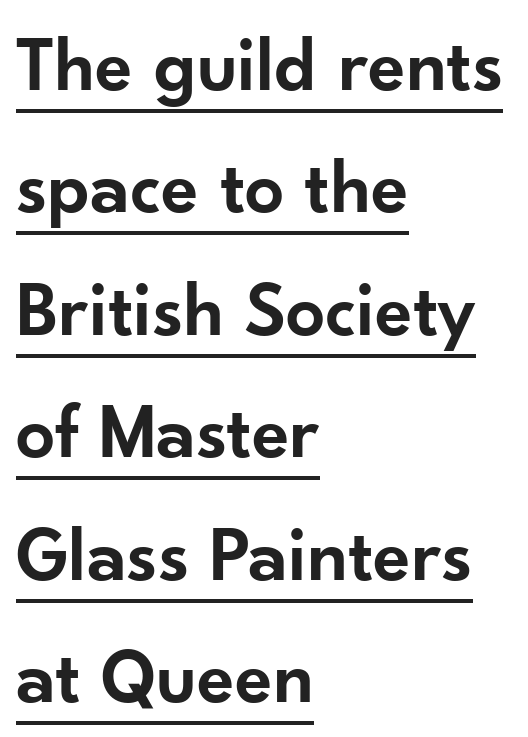
Q: Is the text bold? A: Semi-bold.
Q: Is the text italic (slanted)? A: No, it is upright.
Q: Is the typeface a serif or a sans-serif typeface? A: Sans-serif.
Q: Is the text underlined? A: Yes.
Q: How is the paragraph aligned? A: Left-aligned.
Q: Is the spacing between letters normal or unusually wide? A: Normal.
Q: Is the spacing between lines tight, normal or loose? A: Normal.
Q: Width (condensed, normal, or wide)? A: Normal.
Q: Stroke contrast? A: Low.
Q: x-height? A: Small.
Q: Monospaced? A: No.
